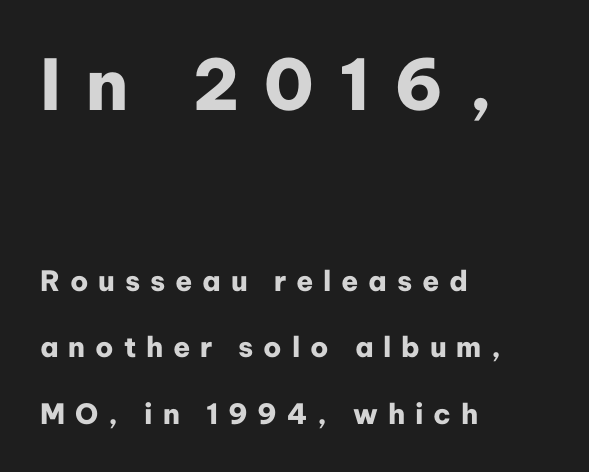
{"serif": "no", "italic": "no", "bold": "yes", "weight": "heavy", "width": "normal", "stroke_contrast": "low", "x_height": "medium", "monospaced": "no", "underline": "no", "align": "left", "line_spacing": "loose", "line_spacing_ratio": 2.38, "letter_spacing": "wide", "letter_spacing_em": 0.35, "larger_block": "first", "size_ratio": 2.5, "glyph_px": 70}
